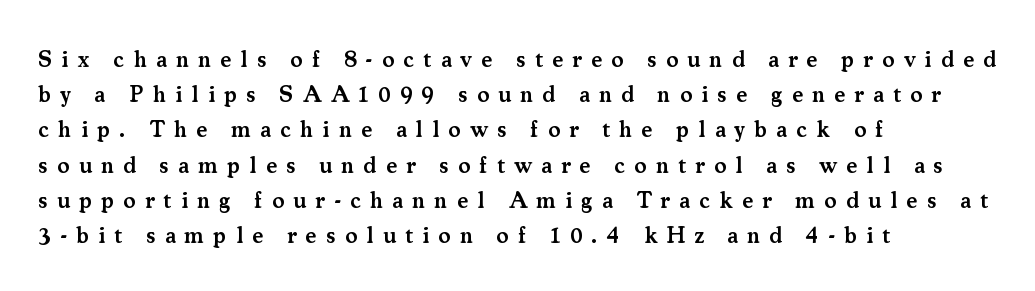
Q: Is the text bold? A: Semi-bold.
Q: Is the text italic (slanted)? A: No, it is upright.
Q: Is the text underlined? A: No.
Q: How is the paragraph aligned? A: Left-aligned.
Q: Is the spacing between letters normal or unusually wide? A: Unusually wide.
Q: Is the spacing between lines tight, normal or loose? A: Normal.
